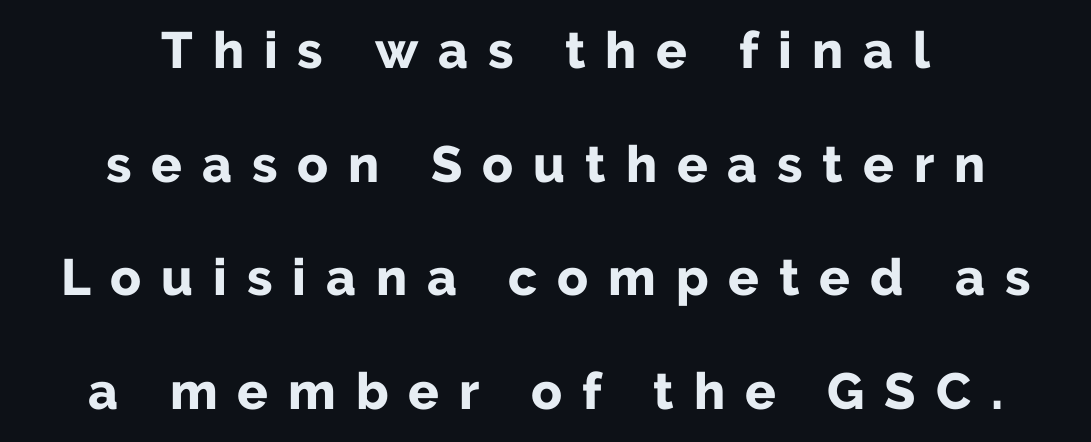
Q: Is the text bold? A: Yes.
Q: Is the text italic (slanted)? A: No, it is upright.
Q: Is the typeface a serif or a sans-serif typeface? A: Sans-serif.
Q: Is the text underlined? A: No.
Q: How is the paragraph aligned? A: Centered.
Q: Is the spacing between letters normal or unusually wide? A: Unusually wide.
Q: Is the spacing between lines tight, normal or loose? A: Loose.
Q: Width (condensed, normal, or wide)? A: Normal.
Q: Stroke contrast? A: Low.
Q: x-height? A: Medium.
Q: Monospaced? A: No.
